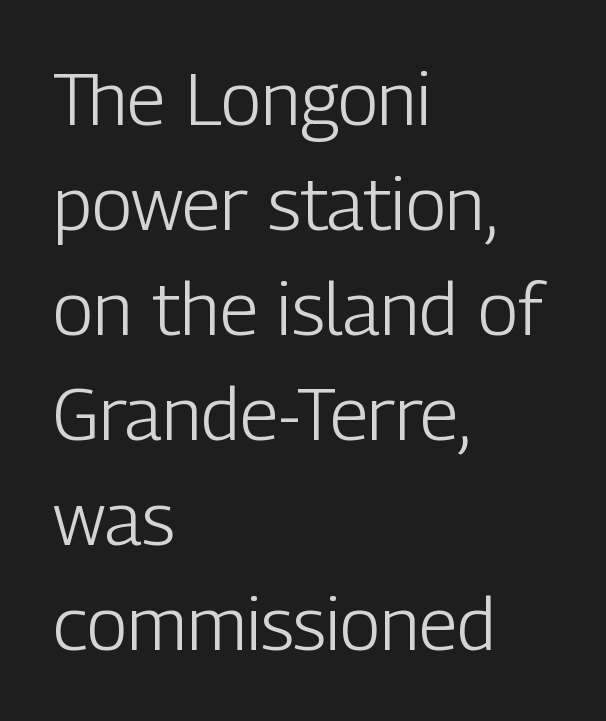
Varying glyph widths throughout — classic text-font behaviour. The letters stand upright; this is a roman face. Vertical spacing — default. This rendering employs a face without finishing strokes, i.e., a sans-serif.
